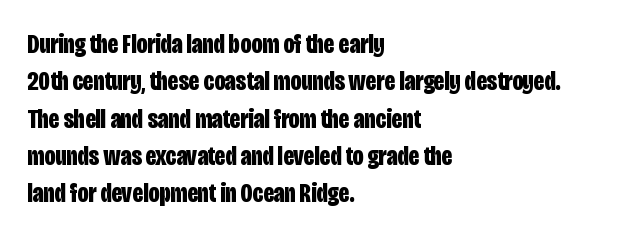
{"italic": "no", "bold": "yes", "underline": "no", "align": "left", "line_spacing": "normal", "line_spacing_ratio": 1.38, "letter_spacing": "normal", "letter_spacing_em": 0.0, "glyph_px": 27}
